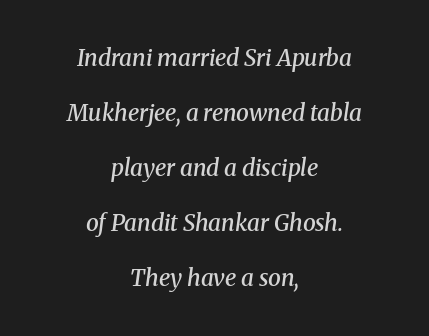
You could fit nearly another row in the gap between these rows. Does the lettering tilt? It does — this is italic. Default kerning and tracking; the words read as compact shapes. This rendering features lettering with no underline. Horizontally, the lines are justified to the midpoint only.
